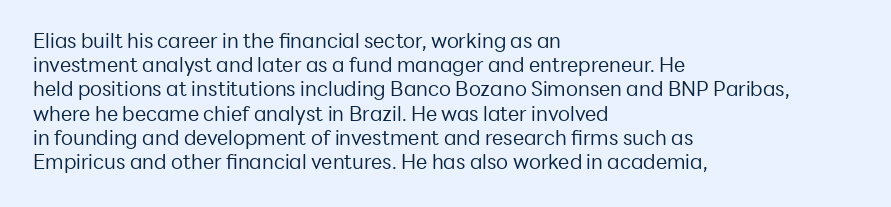
{"italic": "no", "bold": "no", "underline": "no", "align": "left", "line_spacing_ratio": 1.21, "letter_spacing": "normal", "letter_spacing_em": 0.0, "glyph_px": 20}
